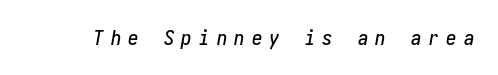
The image shows 21 px text type, italic (leaning right); set unusually wide letter spacing (+0.34 em), not underlined.
